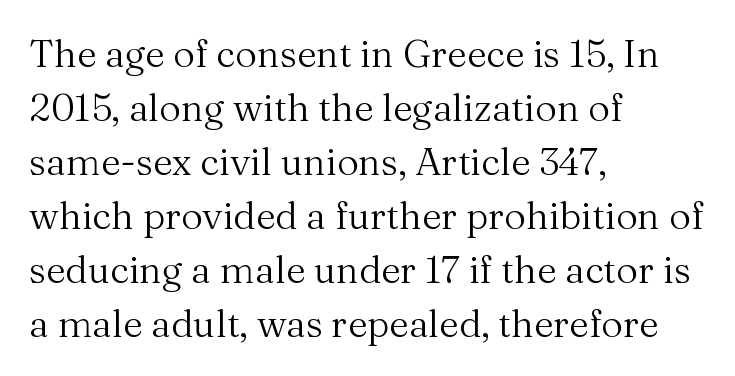
{"serif": "yes", "italic": "no", "bold": "no", "weight": "regular", "width": "normal", "stroke_contrast": "medium", "x_height": "medium", "monospaced": "no", "underline": "no", "align": "left", "line_spacing": "normal", "line_spacing_ratio": 1.42, "letter_spacing": "normal", "letter_spacing_em": 0.0, "glyph_px": 38}
